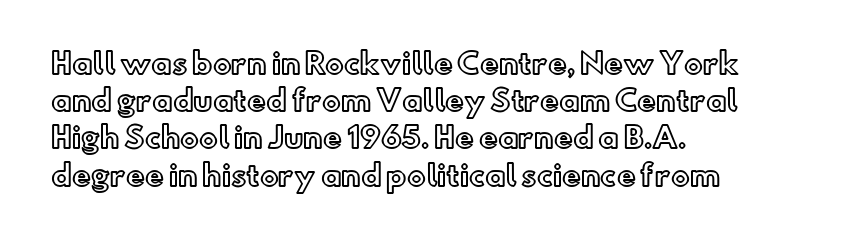
{"italic": "no", "width": "normal", "x_height": "small", "monospaced": "no", "underline": "no", "align": "left", "line_spacing": "normal", "line_spacing_ratio": 1.33, "letter_spacing": "normal", "letter_spacing_em": 0.0, "glyph_px": 28}
